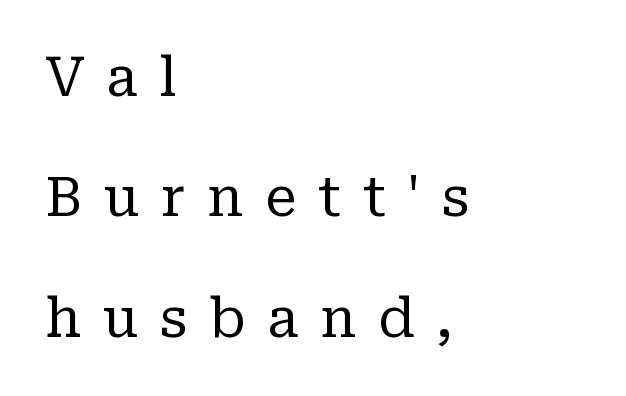
How would I describe the line gaps? Wide and relaxed. The tracking jumps out immediately: characters are airy and widely separated. Clear beneath every line of the passage. Ink coverage per letter is moderate at most. The face used here is seriffed, in the tradition of book romans. This sample has the flowing, uneven cadence of proportional lettering.
